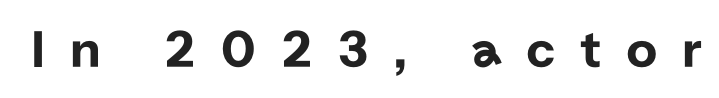
Q: Is the text italic (slanted)? A: No, it is upright.
Q: Is the typeface a serif or a sans-serif typeface? A: Sans-serif.
Q: Is the text underlined? A: No.
Q: Is the spacing between letters normal or unusually wide? A: Unusually wide.
Q: Width (condensed, normal, or wide)? A: Normal.
Q: Stroke contrast? A: Low.
Q: x-height? A: Medium.
Q: Monospaced? A: No.
